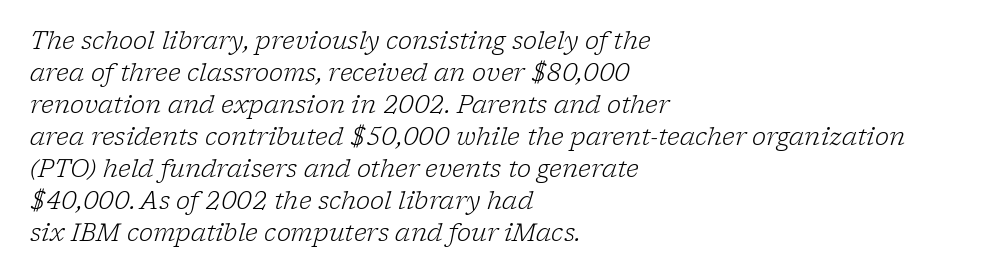
The image shows 24 px text type, italic (leaning right); set left-aligned, normal line spacing (1.33x), normal letter spacing, not underlined.
